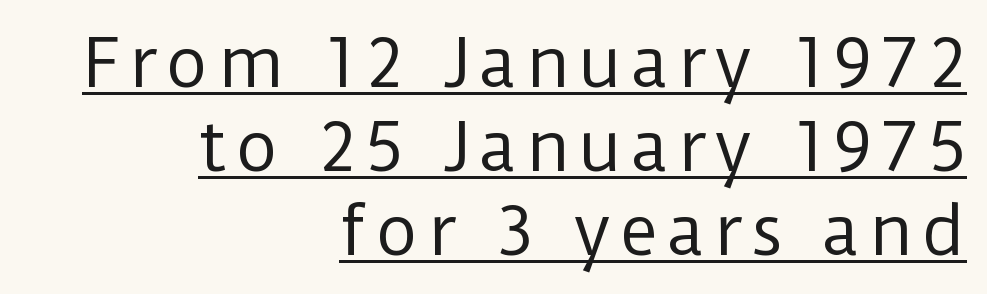
The image shows 66 px regular-weight sans-serif type, upright; set right-aligned, normal line spacing (1.27x), underlined; low stroke contrast and a medium x-height.
